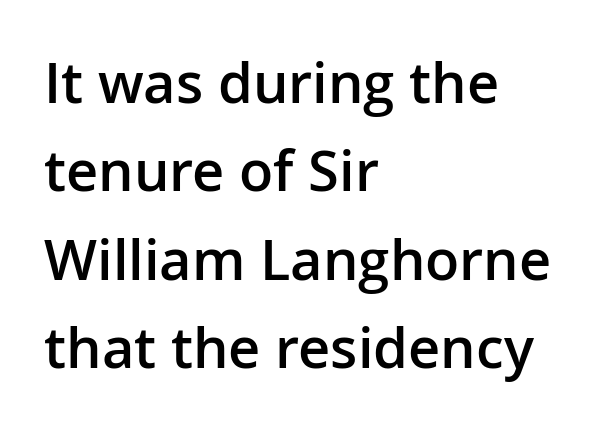
{"serif": "no", "italic": "no", "bold": "semi", "weight": "semibold", "width": "normal", "stroke_contrast": "low", "x_height": "medium", "monospaced": "no", "underline": "no", "align": "left", "line_spacing": "normal", "line_spacing_ratio": 1.58, "letter_spacing": "normal", "letter_spacing_em": 0.0, "glyph_px": 56}
